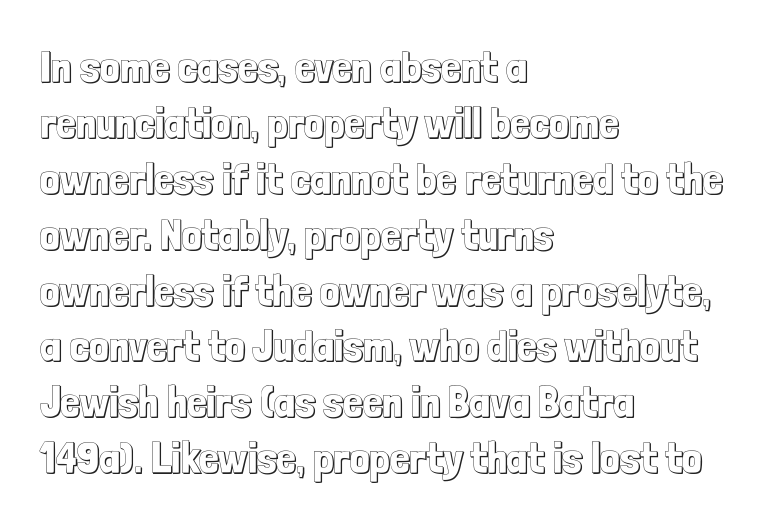
Honestly, the row spacing looks completely unremarkable. This sample uses an upright cut, with every glyph sitting square on the baseline. Is this a fixed-width face? No — the glyphs have proportional, varying widths. A classic flush-left, rag-right setting is used for this passage.
